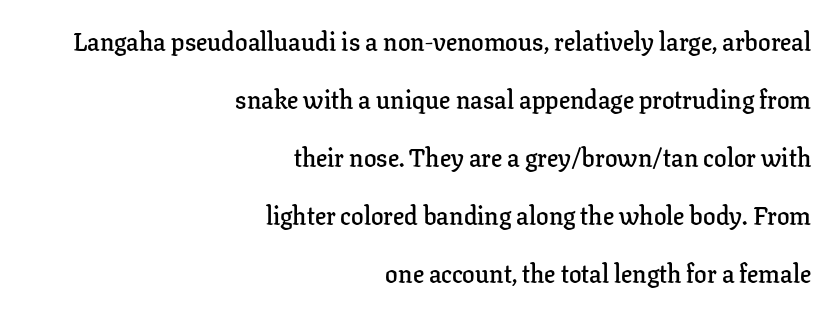
The image shows 25 px text type, upright; set right-aligned, loose line spacing (2.32x), normal letter spacing, not underlined.
